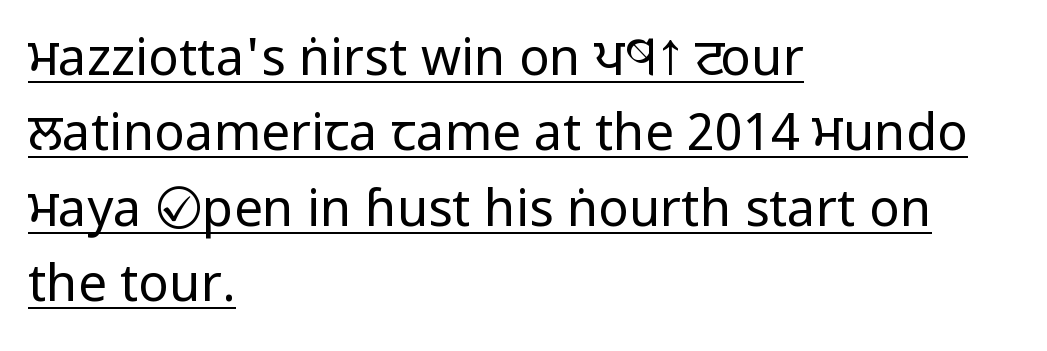
Q: Is the text bold? A: No.
Q: Is the text italic (slanted)? A: No, it is upright.
Q: Is the typeface a serif or a sans-serif typeface? A: Sans-serif.
Q: Is the text underlined? A: Yes.
Q: How is the paragraph aligned? A: Left-aligned.
Q: Is the spacing between letters normal or unusually wide? A: Normal.
Q: Is the spacing between lines tight, normal or loose? A: Normal.
Q: Width (condensed, normal, or wide)? A: Condensed.
Q: Stroke contrast? A: Low.
Q: x-height? A: Large.
Q: Monospaced? A: No.
